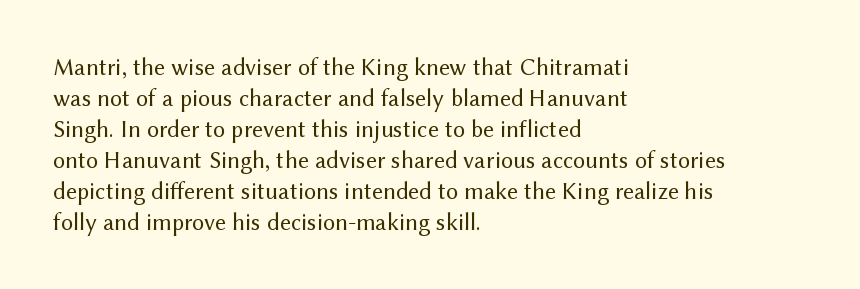
Q: Is the text bold? A: No.
Q: Is the text italic (slanted)? A: No, it is upright.
Q: Is the text underlined? A: No.
Q: How is the paragraph aligned? A: Left-aligned.
Q: Is the spacing between letters normal or unusually wide? A: Normal.
Q: Is the spacing between lines tight, normal or loose? A: Normal.
